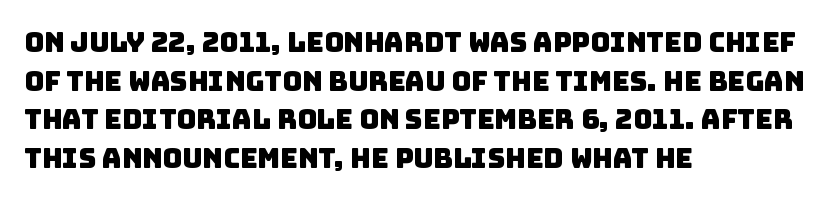
{"underline": "no", "align": "left", "line_spacing": "normal", "line_spacing_ratio": 1.43, "letter_spacing": "normal", "letter_spacing_em": 0.0, "glyph_px": 27}
